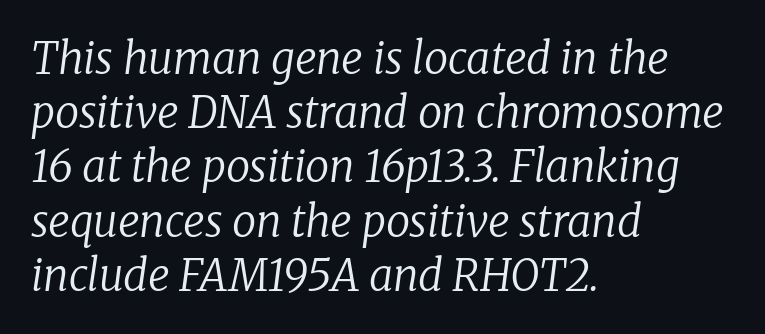
Note the varied advance widths — an 'i' is clearly narrower than an 'm'. Observe the ordinary spacing: letters are neighbours, not strangers. The space between consecutive lines is moderate. Leftover space on each line is placed entirely after the last word. Summary of weight: not heavy and not bold.
